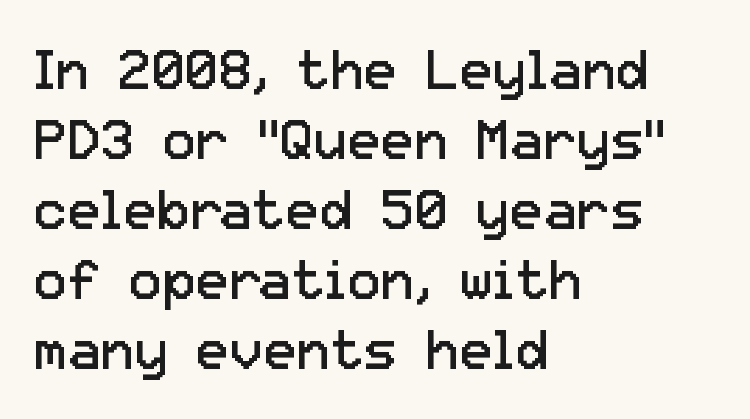
Q: Is the text bold? A: No.
Q: Is the text italic (slanted)? A: No, it is upright.
Q: Is the typeface a serif or a sans-serif typeface? A: Sans-serif.
Q: Is the text underlined? A: No.
Q: How is the paragraph aligned? A: Left-aligned.
Q: Is the spacing between letters normal or unusually wide? A: Normal.
Q: Is the spacing between lines tight, normal or loose? A: Normal.
Q: Width (condensed, normal, or wide)? A: Normal.
Q: Stroke contrast? A: Low.
Q: x-height? A: Medium.
Q: Monospaced? A: No.
